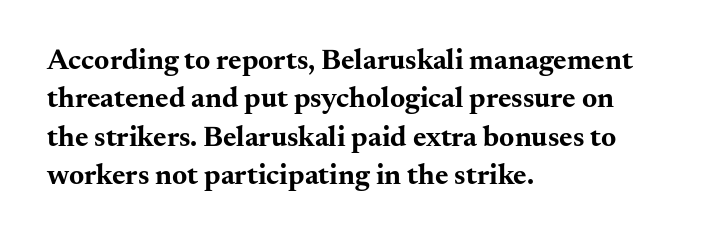
The image shows 29 px bold, wide serif type, upright; set left-aligned, normal line spacing (1.32x), normal letter spacing, not underlined; medium stroke contrast and a small x-height.
